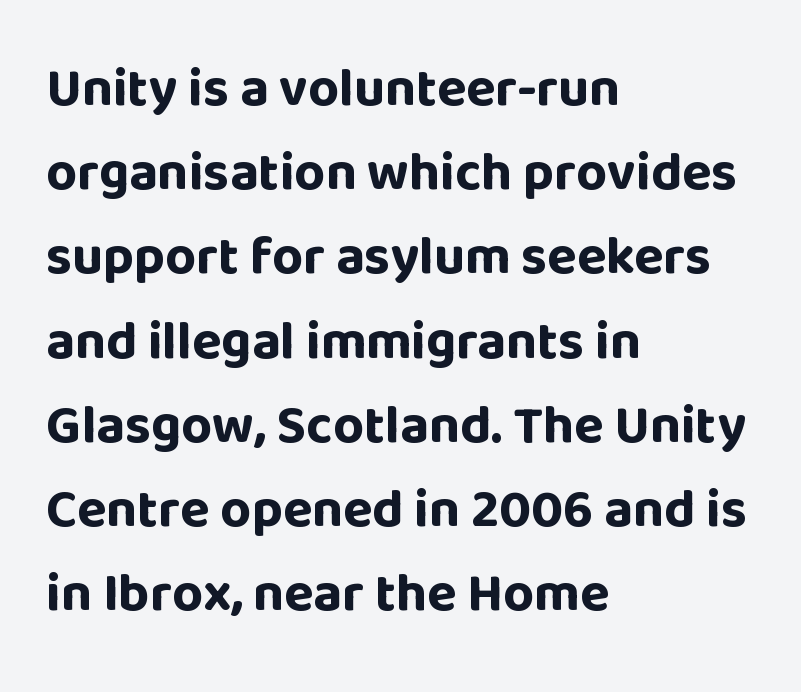
The image shows 54 px bold sans-serif type, upright; set left-aligned, normal line spacing (1.56x), normal letter spacing, not underlined; low stroke contrast and a large x-height.
